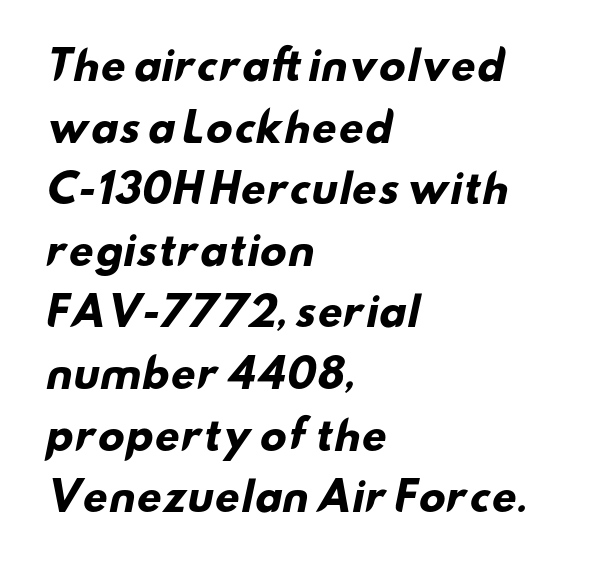
{"serif": "no", "bold": "yes", "weight": "heavy", "width": "wide", "stroke_contrast": "low", "x_height": "small", "monospaced": "no", "underline": "no", "align": "left", "line_spacing": "normal", "line_spacing_ratio": 1.58, "letter_spacing": "normal", "letter_spacing_em": 0.0, "glyph_px": 39}
